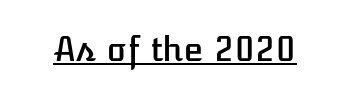
Q: Is the text italic (slanted)? A: No, it is upright.
Q: Is the text underlined? A: Yes.
Q: Is the spacing between letters normal or unusually wide? A: Normal.
Q: Width (condensed, normal, or wide)? A: Normal.
Q: Stroke contrast? A: Low.
Q: x-height? A: Medium.
Q: Monospaced? A: No.
